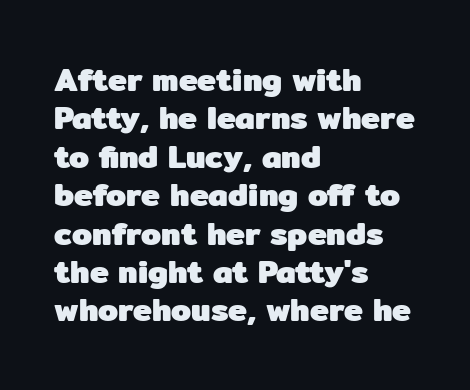
{"serif": "no", "italic": "no", "bold": "yes", "weight": "heavy", "width": "normal", "stroke_contrast": "low", "x_height": "medium", "monospaced": "no", "underline": "no", "align": "left", "line_spacing_ratio": 1.2, "letter_spacing": "normal", "letter_spacing_em": 0.0, "glyph_px": 32}
